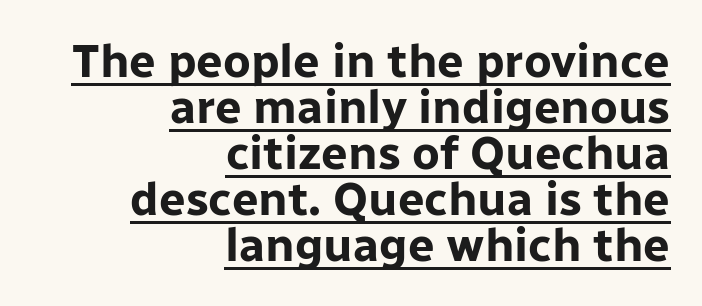
Glyph-to-glyph distance matches everyday printed text. If you measured baseline to baseline, you'd find a short distance. The letters carry no serifs — their stems end cleanly without finishing strokes. Does the copy run flush right? Yes — the right margin is perfectly even. The sample's only ornament is a line tracing under the words.
